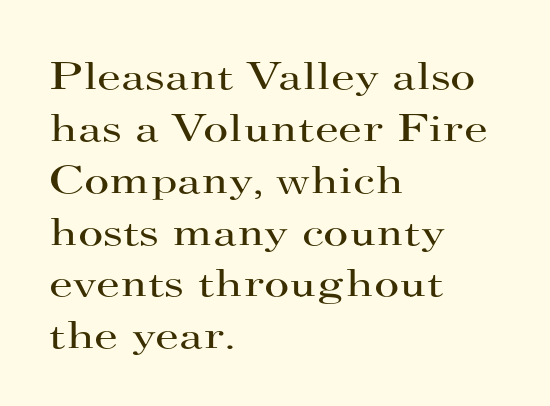
Horizontal alignment here is leftward, the default for most running prose. The gaps between neighbouring characters are ordinary and unremarkable. Clear beneath every line of the passage. Heft: none added — not bold. Does the leading feel generous? No, just average. Classification — serif.
